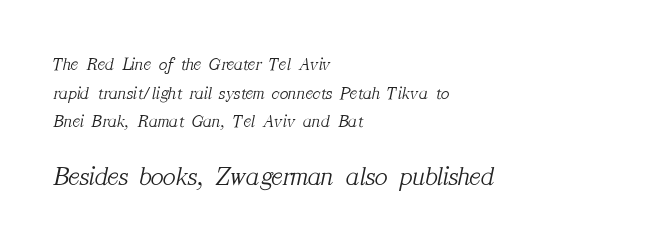
Does the lettering tilt? It does — this is italic. Line beginnings align vertically; line endings do not. The letters sit at their default tracking, neither squeezed nor spread. Summary of weight: not heavy and not bold. Caption: upper text group reduced, lower text group enlarged. These lines sit exactly where default settings would place them.
